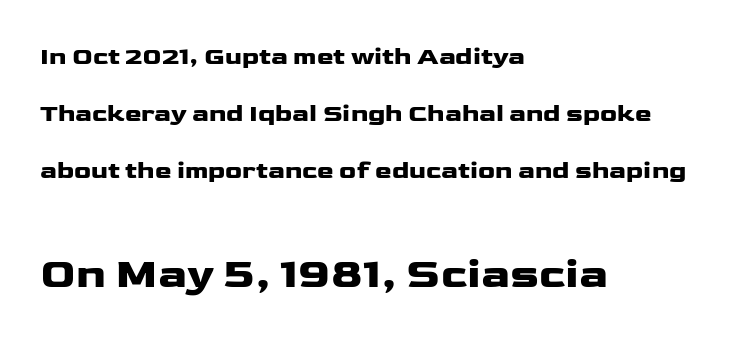
Q: Is the text italic (slanted)? A: No, it is upright.
Q: Is the typeface a serif or a sans-serif typeface? A: Sans-serif.
Q: Is the text underlined? A: No.
Q: How is the paragraph aligned? A: Left-aligned.
Q: Is the spacing between letters normal or unusually wide? A: Normal.
Q: Is the spacing between lines tight, normal or loose? A: Loose.
Q: Which block of text is set in a larger size, the first (top) or the second (bottom)? A: The second (bottom) one.
Q: Width (condensed, normal, or wide)? A: Wide.
Q: Stroke contrast? A: Low.
Q: x-height? A: Medium.
Q: Monospaced? A: No.
